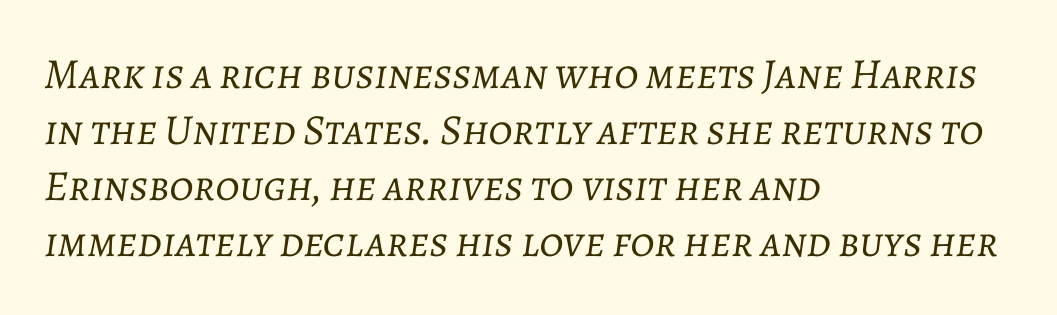
Q: Is the text bold? A: No.
Q: Is the text italic (slanted)? A: Yes, it leans right by about 7 degrees.
Q: Is the text underlined? A: No.
Q: How is the paragraph aligned? A: Left-aligned.
Q: Is the spacing between letters normal or unusually wide? A: Normal.
Q: Is the spacing between lines tight, normal or loose? A: Normal.
Q: Width (condensed, normal, or wide)? A: Normal.
Q: Stroke contrast? A: Low.
Q: x-height? A: Medium.
Q: Monospaced? A: No.
